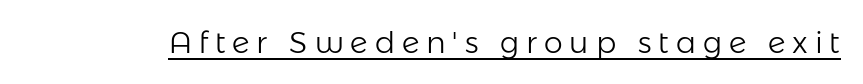
The image shows 30 px light sans-serif type, upright; set unusually wide letter spacing (+0.23 em), underlined; low stroke contrast and a medium x-height.
